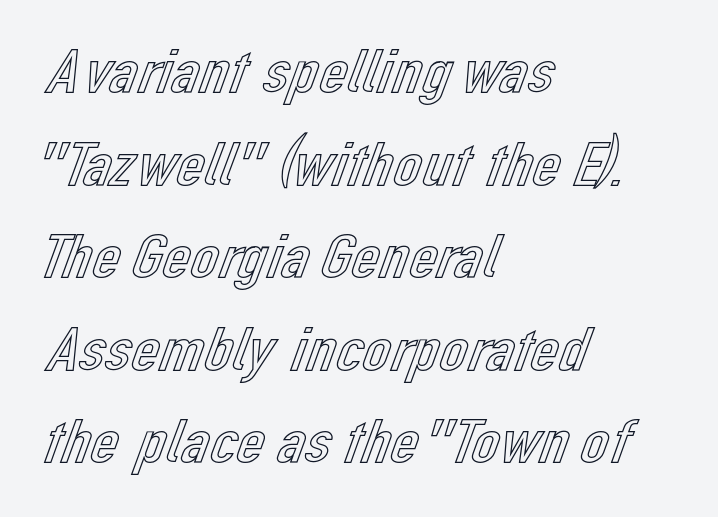
Between one letter and the next there's only the usual sliver of space. The letters advance in unequal steps, a hallmark of proportional type. The leading is moderate, giving the passage an even texture.
